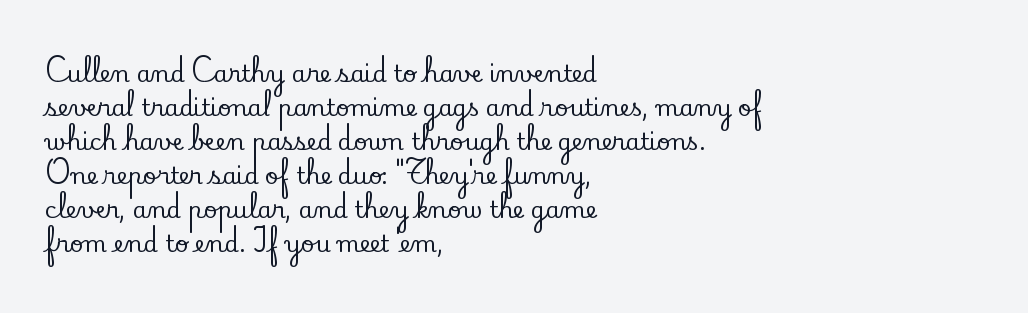
The image shows 23 px text type, upright; set left-aligned, normal line spacing (1.48x), normal letter spacing, not underlined.
